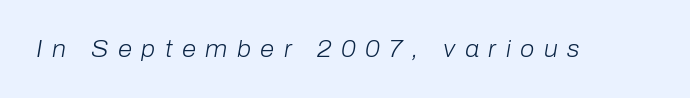
Q: Is the text bold? A: No.
Q: Is the text italic (slanted)? A: Yes, it leans right by about 10 degrees.
Q: Is the text underlined? A: No.
Q: Is the spacing between letters normal or unusually wide? A: Unusually wide.
